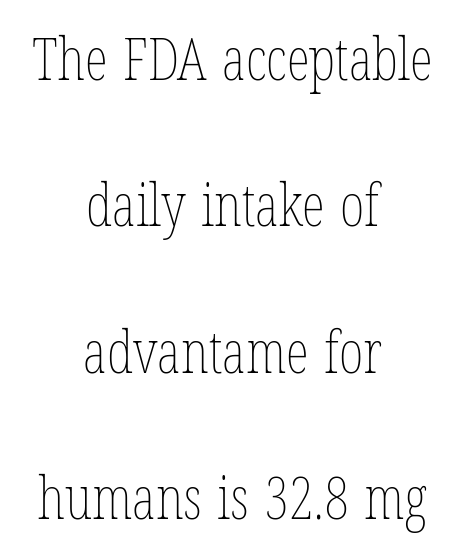
The whitespace from short lines is split evenly between both sides. Bold? No — there's no thickening of the strokes. This sample uses plain, unmodified letter spacing. Leading is clearly above the norm, producing a sparse column. Varying glyph widths throughout — classic text-font behaviour.
